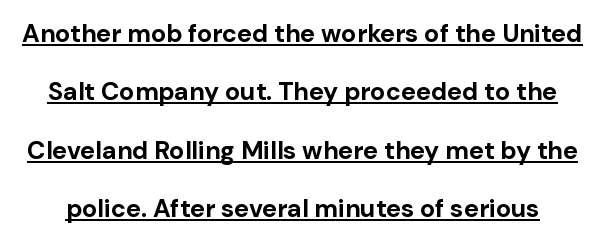
{"italic": "no", "bold": "yes", "underline": "yes", "line_spacing": "loose", "line_spacing_ratio": 2.34, "letter_spacing": "normal", "letter_spacing_em": 0.0, "glyph_px": 25}
